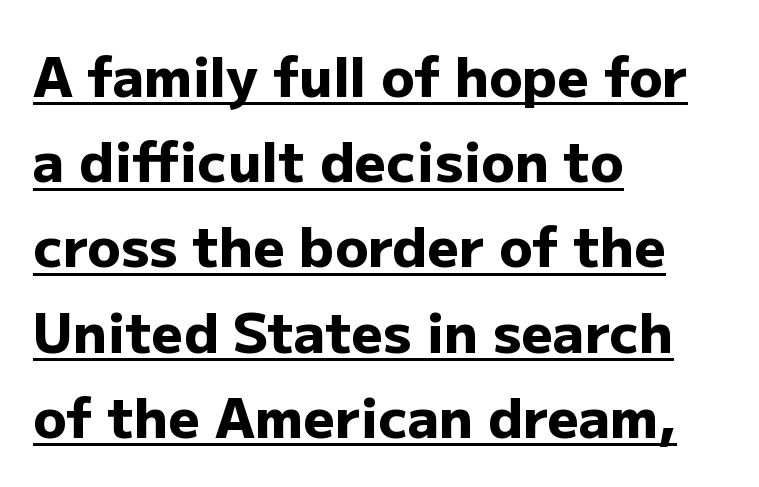
The image shows 55 px heavy sans-serif type, upright; set left-aligned, normal line spacing (1.55x), normal letter spacing, underlined; low stroke contrast and a medium x-height.
